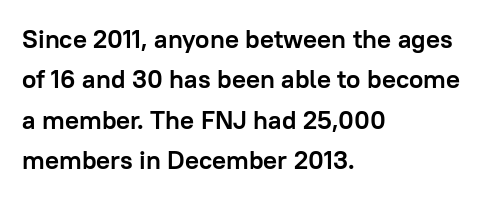
{"italic": "no", "bold": "yes", "underline": "no", "align": "left", "line_spacing": "normal", "line_spacing_ratio": 1.55, "letter_spacing": "normal", "letter_spacing_em": 0.0, "glyph_px": 26}
